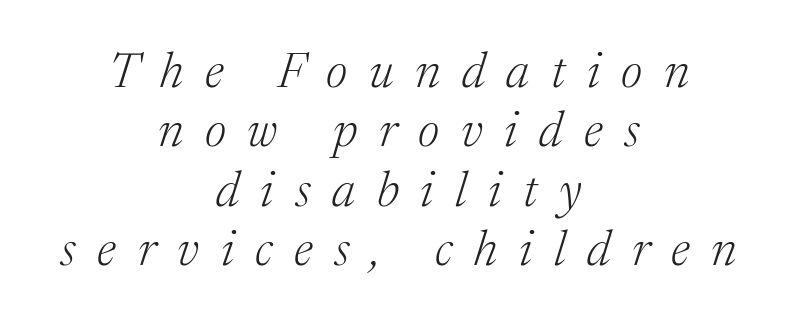
Q: Is the text bold? A: No.
Q: Is the text italic (slanted)? A: Yes, it leans right by about 17 degrees.
Q: Is the typeface a serif or a sans-serif typeface? A: Serif.
Q: Is the text underlined? A: No.
Q: How is the paragraph aligned? A: Centered.
Q: Is the spacing between letters normal or unusually wide? A: Unusually wide.
Q: Width (condensed, normal, or wide)? A: Normal.
Q: Stroke contrast? A: Medium.
Q: x-height? A: Medium.
Q: Monospaced? A: No.
